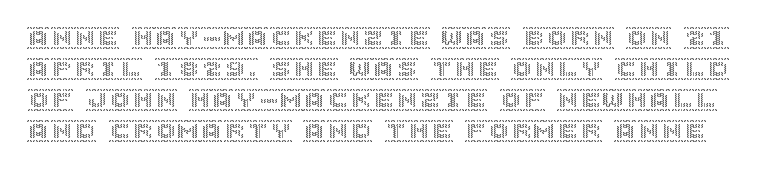
The image shows 23 px text type, upright; set normal line spacing (1.35x), normal letter spacing, not underlined.
